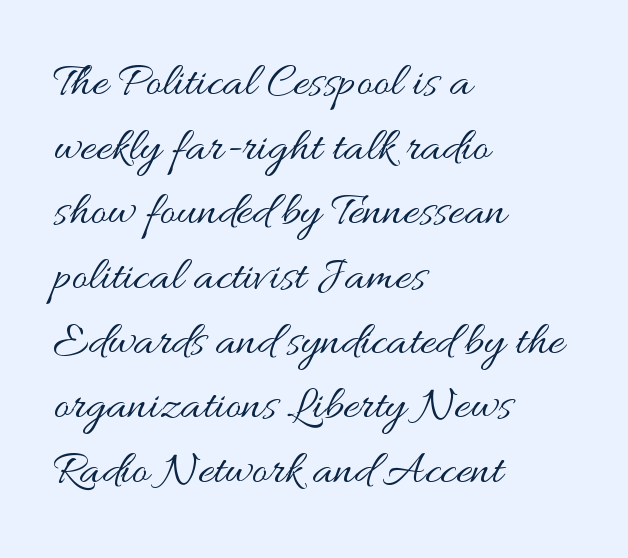
The image shows 49 px regular-weight, wide type; set left-aligned, normal line spacing (1.32x), normal letter spacing, not underlined; medium stroke contrast and a small x-height.
